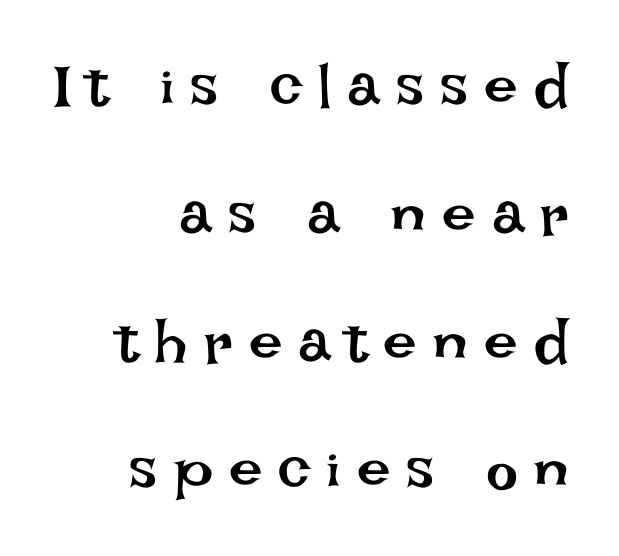
Words appear elongated and porous because spacing is wide. The letters advance in unequal steps, a hallmark of proportional type. A quiet, ordinary-to-light weight characterises the typeface. Only glyphs here, with clear space below each row. One-word summary of the alignment: right. A roman cut, with each character standing at attention.
